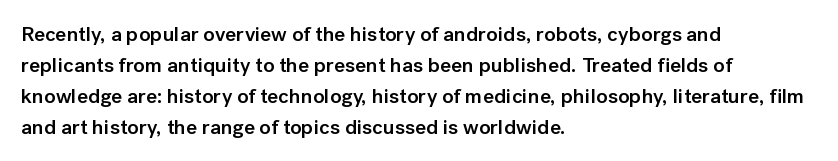
{"italic": "no", "bold": "semi", "underline": "no", "align": "left", "line_spacing": "normal", "line_spacing_ratio": 1.47, "letter_spacing": "normal", "letter_spacing_em": 0.0, "glyph_px": 21}
